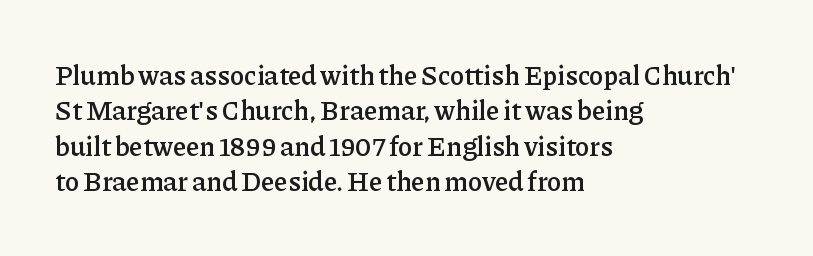
{"italic": "no", "bold": "semi", "underline": "no", "align": "left", "line_spacing": "normal", "line_spacing_ratio": 1.31, "letter_spacing": "normal", "letter_spacing_em": 0.0, "glyph_px": 27}
